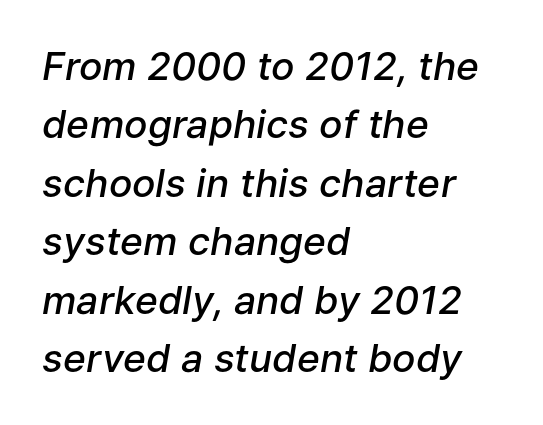
The image shows 39 px semibold type, italic (leaning right); set left-aligned, normal line spacing (1.5x), normal letter spacing, not underlined; low stroke contrast and a medium x-height.
